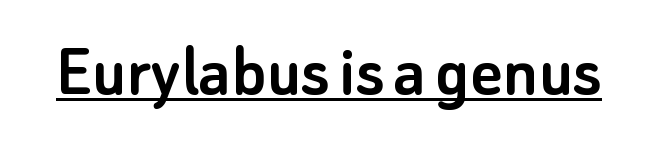
Q: Is the text italic (slanted)? A: No, it is upright.
Q: Is the typeface a serif or a sans-serif typeface? A: Sans-serif.
Q: Is the text underlined? A: Yes.
Q: Is the spacing between letters normal or unusually wide? A: Normal.
Q: Width (condensed, normal, or wide)? A: Normal.
Q: Stroke contrast? A: Low.
Q: x-height? A: Small.
Q: Monospaced? A: No.
